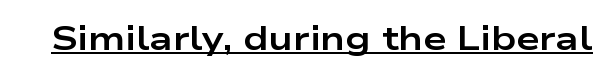
Words appear dense and cohesive because spacing is normal. These lines are composed in type without serifs. You'd pick this weight for a headline — it's a proper bold. These lines are rendered in a variable-pitch font.
